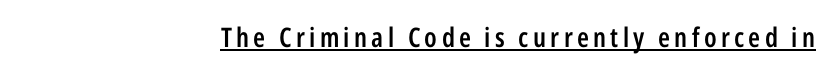
It's the straight-up-and-down kind of type. Every row of glyphs terminates at an identical x-position on the right. What decoration does the sample have? An underline. Does the weight exceed regular? Yes, but only to semibold.
